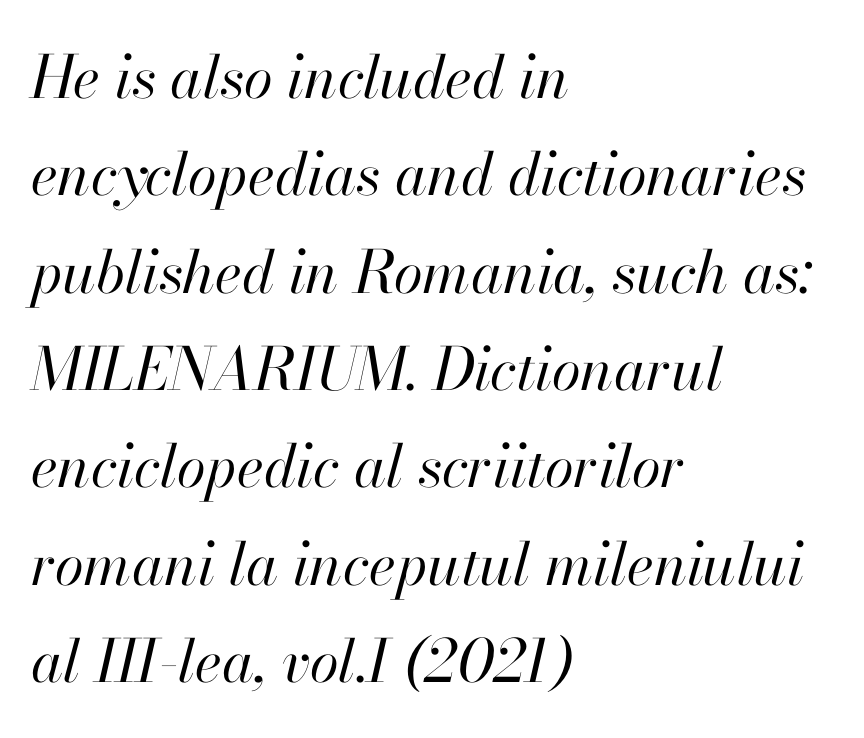
The image shows 59 px regular-weight type, italic (leaning right); set left-aligned, normal line spacing (1.65x), normal letter spacing, not underlined; high stroke contrast and a small x-height.
